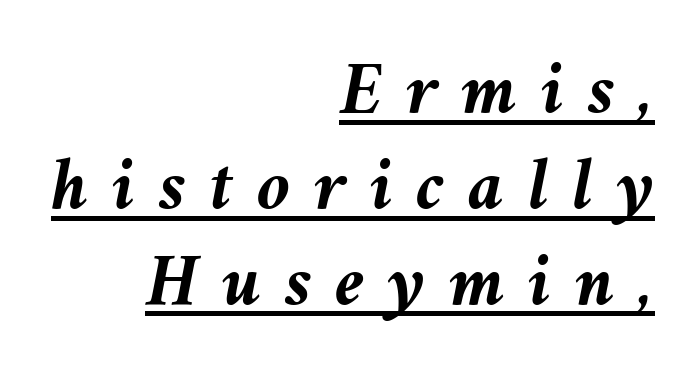
The image shows 76 px semibold type, italic (leaning left); set right-aligned, normal line spacing (1.26x), unusually wide letter spacing (+0.31 em), underlined; medium stroke contrast and a medium x-height.
